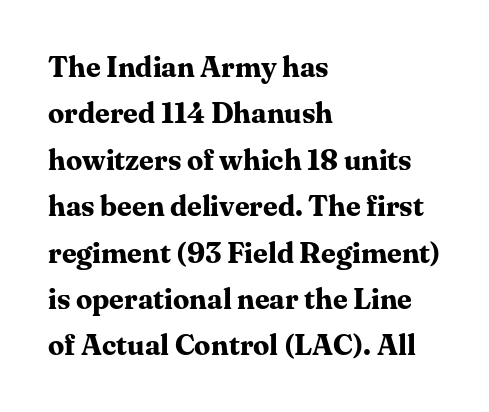
{"serif": "yes", "italic": "no", "bold": "yes", "weight": "bold", "width": "normal", "stroke_contrast": "medium", "x_height": "medium", "monospaced": "no", "underline": "no", "align": "left", "line_spacing": "normal", "line_spacing_ratio": 1.6, "letter_spacing": "normal", "letter_spacing_em": 0.0, "glyph_px": 29}
